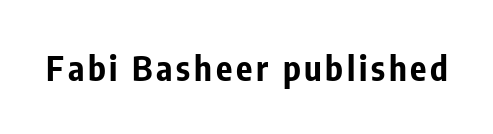
Set as a true bold cut, around the 700 mark. Each letter keeps its own natural width here, so spacing adapts to shape. The axis of the letterforms is exactly vertical. Nothing sits at the stroke ends, so this counts as sans-serif. The string is rendered with underlining switched off.
